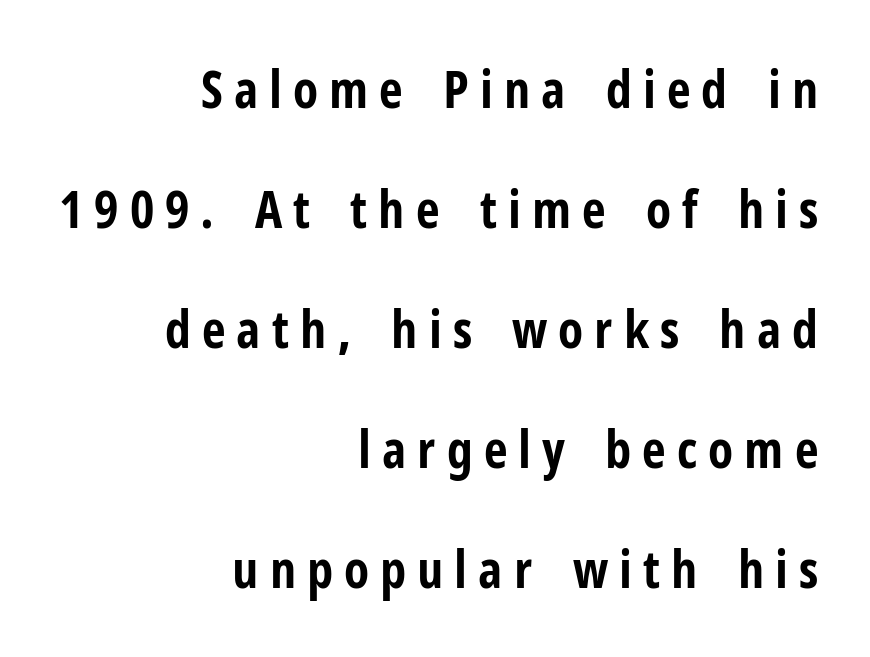
Q: Is the text bold? A: Yes.
Q: Is the text italic (slanted)? A: No, it is upright.
Q: Is the typeface a serif or a sans-serif typeface? A: Sans-serif.
Q: Is the text underlined? A: No.
Q: How is the paragraph aligned? A: Right-aligned.
Q: Is the spacing between letters normal or unusually wide? A: Unusually wide.
Q: Is the spacing between lines tight, normal or loose? A: Loose.
Q: Width (condensed, normal, or wide)? A: Condensed.
Q: Stroke contrast? A: Low.
Q: x-height? A: Medium.
Q: Monospaced? A: No.
